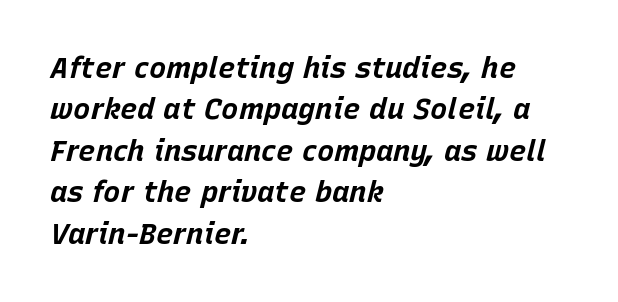
The font's italic variant was chosen for this text. Letters rest on an invisible, unmarked baseline. Think of a printed novel: that variable character pitch is what you see here. Notice how the passage keeps a crisp vertical edge on the left only. The space between consecutive lines is moderate.
